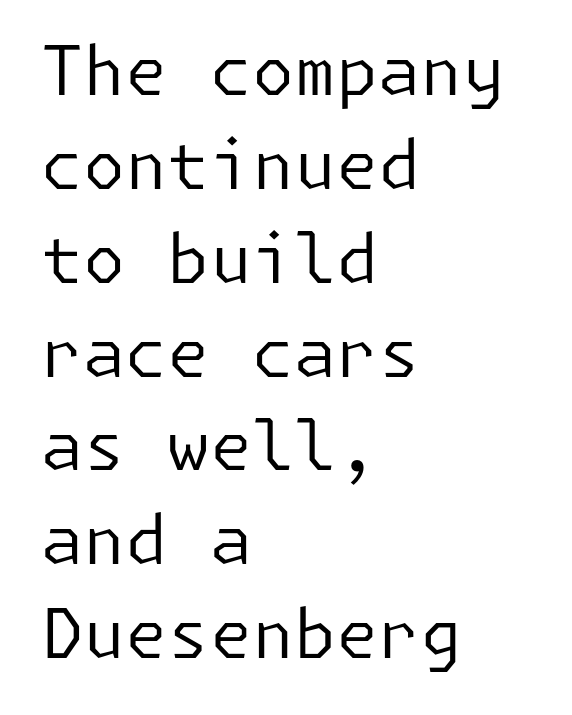
The image shows 68 px regular-weight sans-serif type, upright; set left-aligned, normal line spacing (1.38x), normal letter spacing, not underlined; low stroke contrast and a medium x-height.
